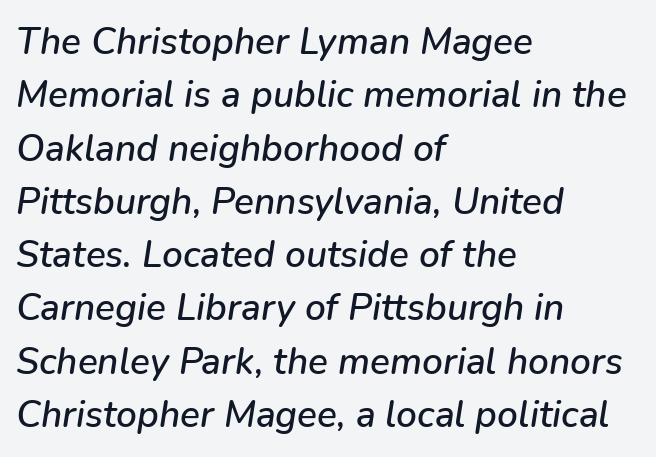
Q: Is the text italic (slanted)? A: Yes, it leans right by about 9 degrees.
Q: Is the text underlined? A: No.
Q: How is the paragraph aligned? A: Left-aligned.
Q: Is the spacing between letters normal or unusually wide? A: Normal.
Q: Is the spacing between lines tight, normal or loose? A: Normal.
Q: Width (condensed, normal, or wide)? A: Normal.
Q: Stroke contrast? A: Low.
Q: x-height? A: Medium.
Q: Monospaced? A: No.
